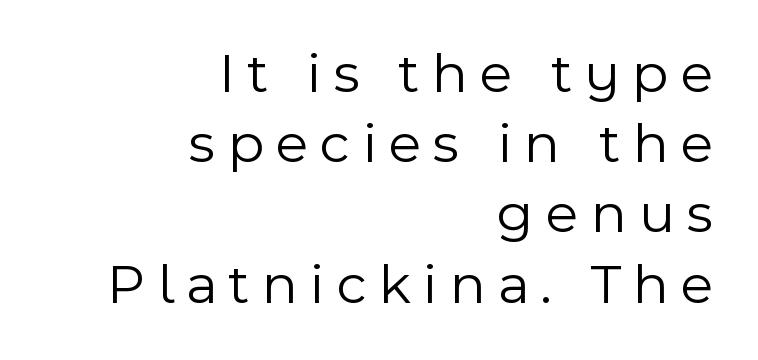
Q: Is the text bold? A: No.
Q: Is the text italic (slanted)? A: No, it is upright.
Q: Is the typeface a serif or a sans-serif typeface? A: Sans-serif.
Q: Is the text underlined? A: No.
Q: How is the paragraph aligned? A: Right-aligned.
Q: Is the spacing between letters normal or unusually wide? A: Unusually wide.
Q: Width (condensed, normal, or wide)? A: Normal.
Q: x-height? A: Medium.
Q: Monospaced? A: No.
